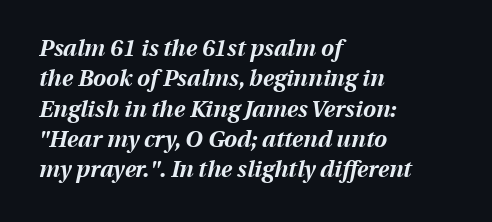
Q: Is the text bold? A: Yes.
Q: Is the text italic (slanted)? A: Yes, it leans right by about 13 degrees.
Q: Is the text underlined? A: No.
Q: How is the paragraph aligned? A: Left-aligned.
Q: Is the spacing between letters normal or unusually wide? A: Normal.
Q: Is the spacing between lines tight, normal or loose? A: Normal.
